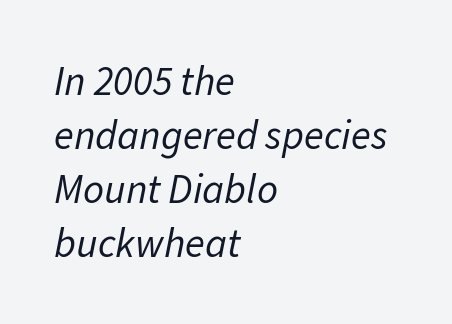
Q: Is the text bold? A: No.
Q: Is the text italic (slanted)? A: Yes, it leans right by about 11 degrees.
Q: Is the text underlined? A: No.
Q: How is the paragraph aligned? A: Left-aligned.
Q: Is the spacing between letters normal or unusually wide? A: Normal.
Q: Is the spacing between lines tight, normal or loose? A: Normal.
Q: Width (condensed, normal, or wide)? A: Normal.
Q: Stroke contrast? A: Low.
Q: x-height? A: Medium.
Q: Monospaced? A: No.
